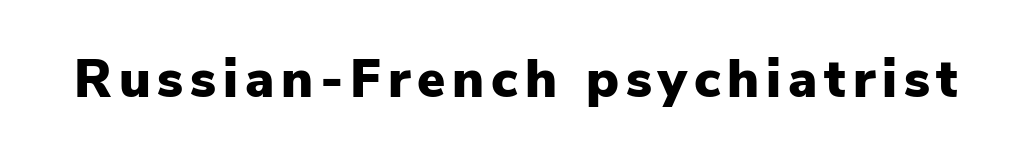
The image shows 53 px heavy sans-serif type, upright; set not underlined; low stroke contrast and a medium x-height.
